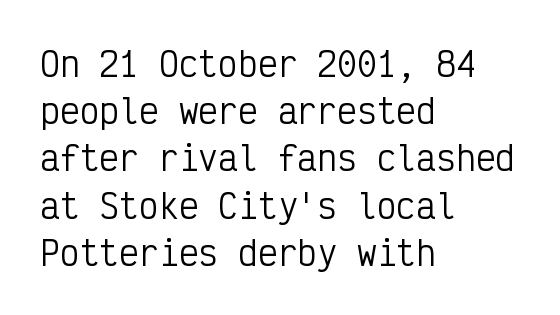
{"serif": "no", "italic": "no", "bold": "no", "weight": "regular", "width": "condensed", "stroke_contrast": "low", "x_height": "medium", "monospaced": "yes", "underline": "no", "align": "left", "line_spacing": "normal", "line_spacing_ratio": 1.43, "letter_spacing": "normal", "letter_spacing_em": 0.0, "glyph_px": 33}
